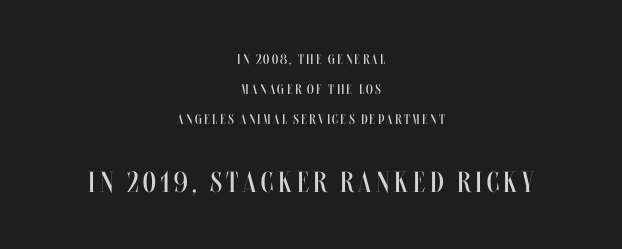
Q: Is the text bold? A: No.
Q: Is the text italic (slanted)? A: No, it is upright.
Q: Is the text underlined? A: No.
Q: How is the paragraph aligned? A: Centered.
Q: Is the spacing between lines tight, normal or loose? A: Loose.
Q: Which block of text is set in a larger size, the first (top) or the second (bottom)? A: The second (bottom) one.
Q: Width (condensed, normal, or wide)? A: Condensed.
Q: Stroke contrast? A: Medium.
Q: x-height? A: Large.
Q: Monospaced? A: No.
